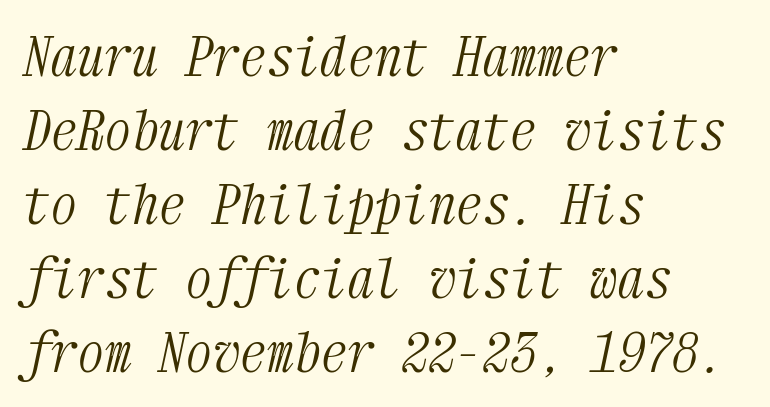
The image shows 54 px light, condensed serif type, italic (leaning right), monospaced; set left-aligned, normal line spacing (1.37x), normal letter spacing, not underlined; medium stroke contrast and a medium x-height.
